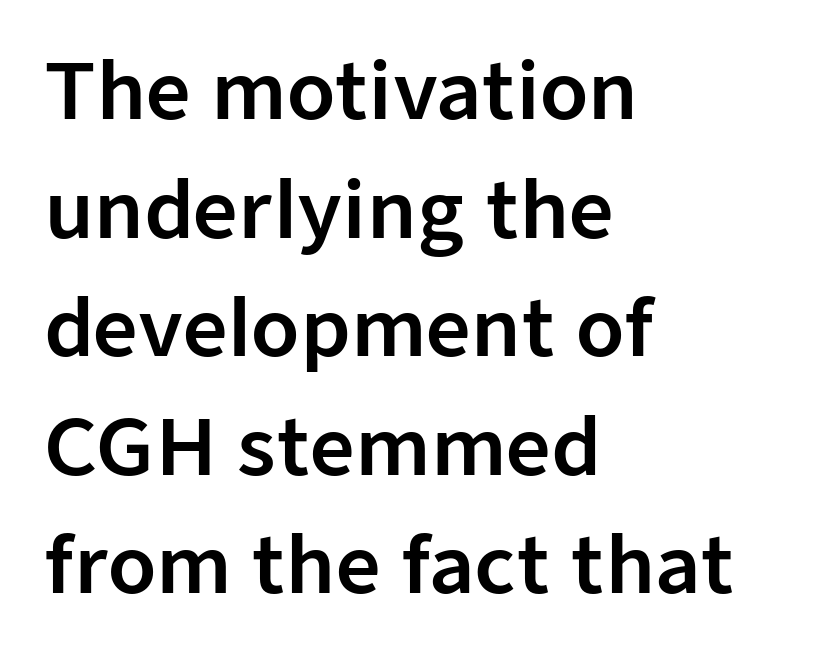
Q: Is the text italic (slanted)? A: No, it is upright.
Q: Is the typeface a serif or a sans-serif typeface? A: Sans-serif.
Q: Is the text underlined? A: No.
Q: How is the paragraph aligned? A: Left-aligned.
Q: Is the spacing between letters normal or unusually wide? A: Normal.
Q: Is the spacing between lines tight, normal or loose? A: Normal.
Q: Width (condensed, normal, or wide)? A: Normal.
Q: Stroke contrast? A: Low.
Q: x-height? A: Medium.
Q: Monospaced? A: No.
